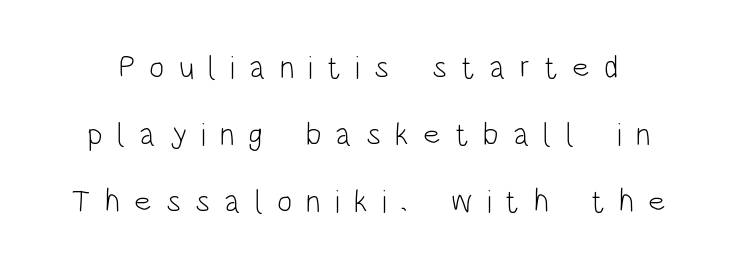
Words float on clear page, feet unadorned. Vertical strokes here are truly vertical. Leading: increased. The cut favours lightness, reaching ordinary text weight at its darkest.
